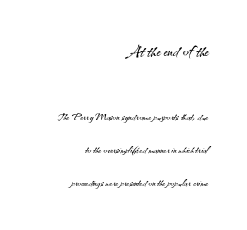
Weight: not bold — regular or lighter. The specimen omits any rule beneath the text block's lines. Regarding leading, the lines here are spaced well apart.
